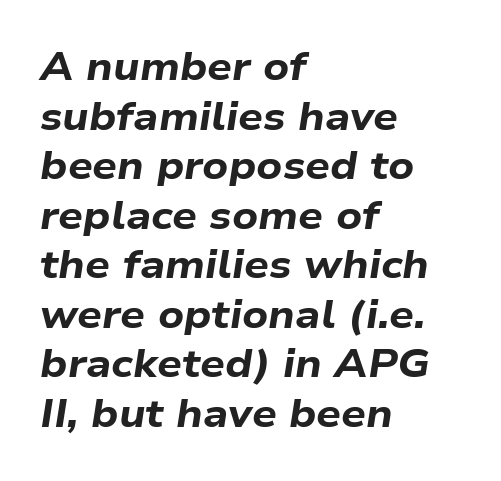
The image shows 39 px bold, wide type, italic (leaning right); set left-aligned, normal line spacing (1.27x), normal letter spacing, not underlined; low stroke contrast and a medium x-height.
